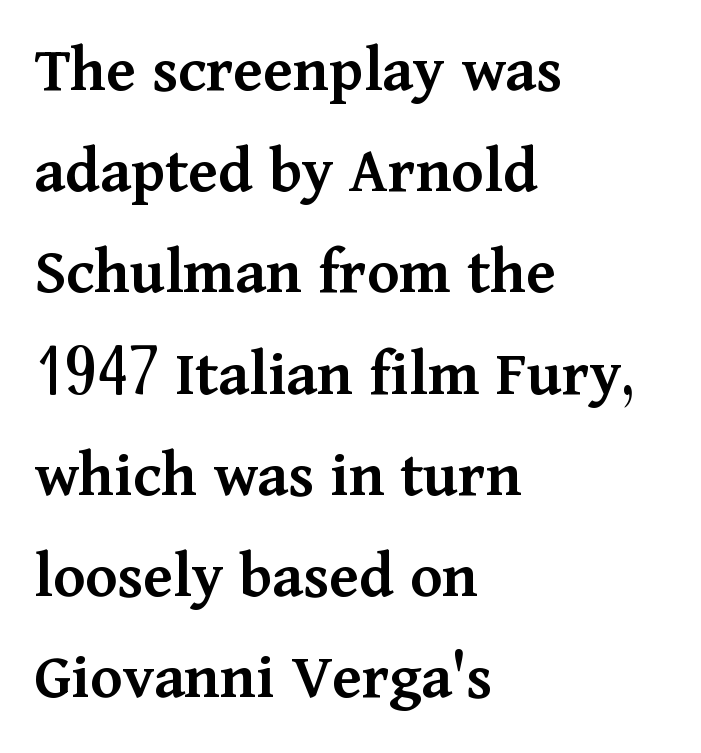
The image shows 67 px semibold serif type, upright; set left-aligned, normal line spacing (1.51x), normal letter spacing, not underlined; medium stroke contrast and a medium x-height.
